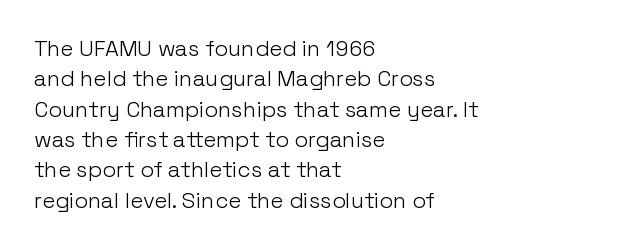
The image shows 22 px text type, upright; set left-aligned, normal line spacing (1.38x), normal letter spacing, not underlined.
